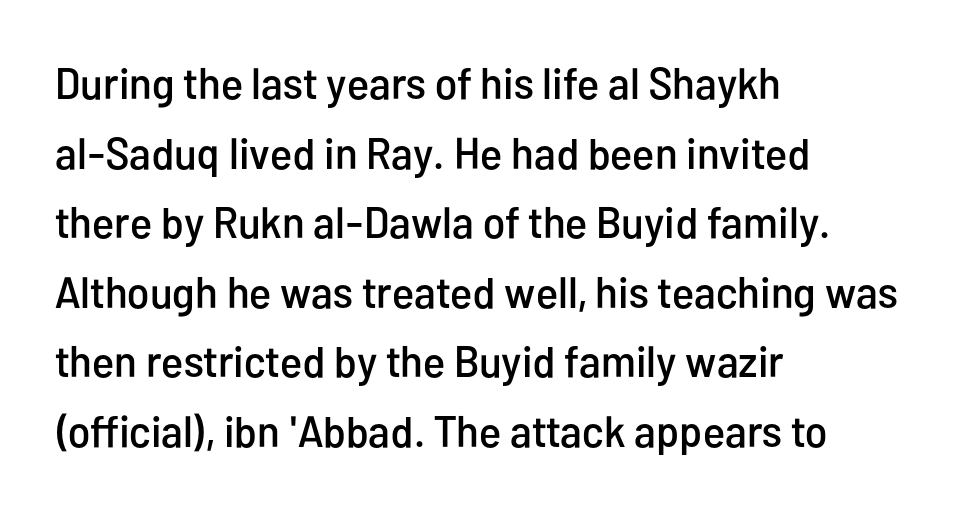
The image shows 44 px condensed sans-serif type, upright; set left-aligned, normal line spacing (1.58x), normal letter spacing, not underlined; low stroke contrast and a medium x-height.
